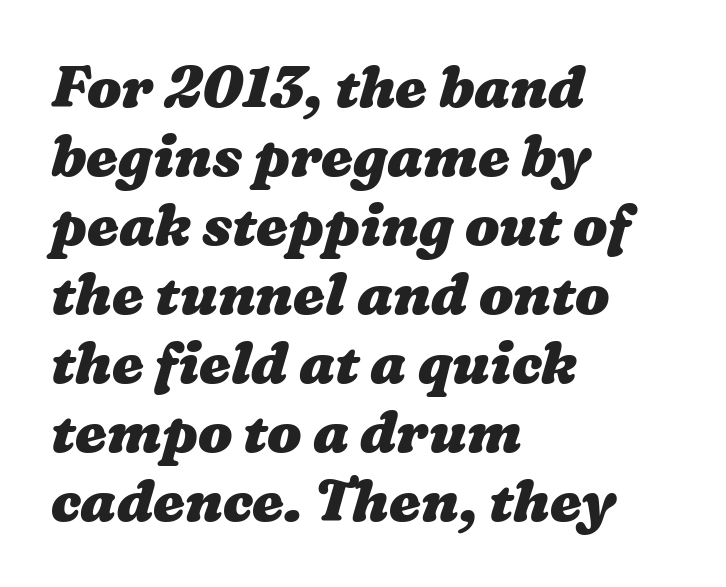
The image shows 57 px heavy, wide type; set left-aligned, line spacing 1.21x, normal letter spacing, not underlined; medium stroke contrast and a medium x-height.
